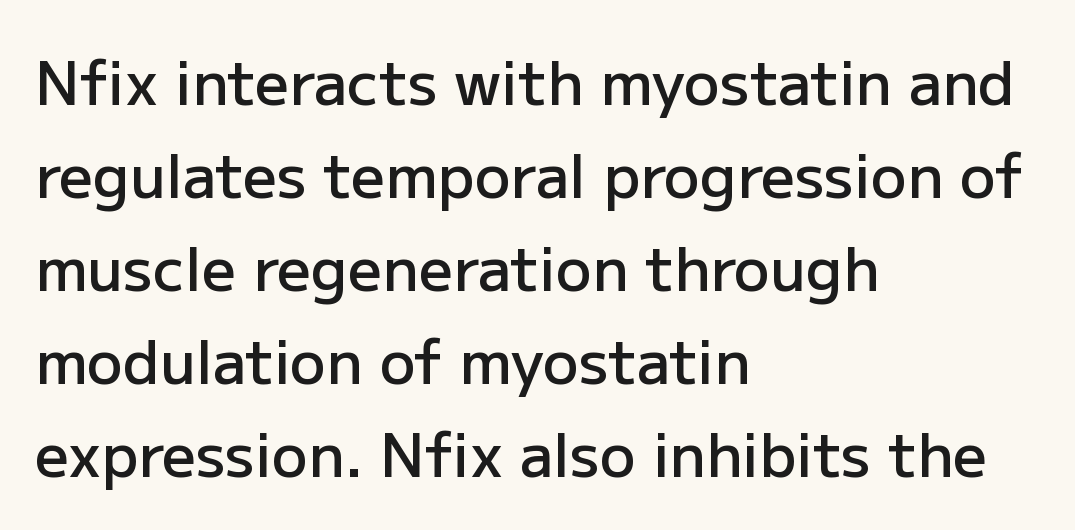
Characters follow at the spacing the type designer built in. Clear beneath every line of the passage. Horizontally, the lines are justified to the leading edge only. This is the regular roman posture of the typeface.
